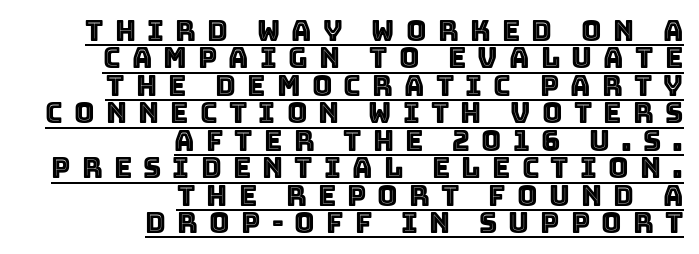
{"italic": "no", "width": "normal", "x_height": "large", "monospaced": "no", "underline": "yes", "align": "right", "line_spacing": "tight", "line_spacing_ratio": 0.98, "letter_spacing": "wide", "letter_spacing_em": 0.4, "glyph_px": 28}
